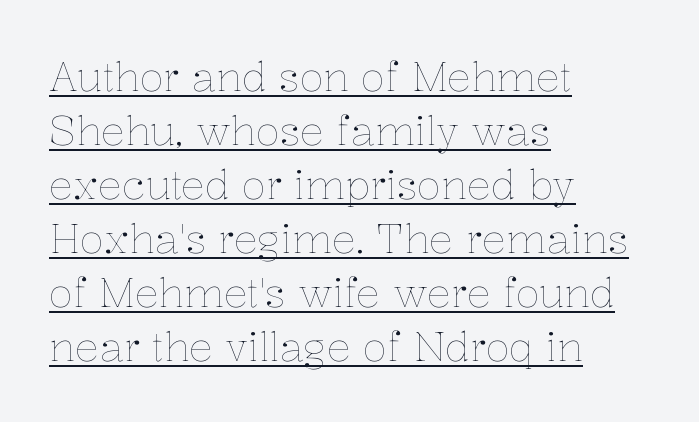
Letters have the restrained weight of plain body copy at most. The face used here is proportionally spaced, like ordinary book or web type. Standard letterfit; no display-style spreading of the glyphs. Each line starts at the same left margin while the right side varies. The rendering uses a moderate line-height, typical for paragraphs.
